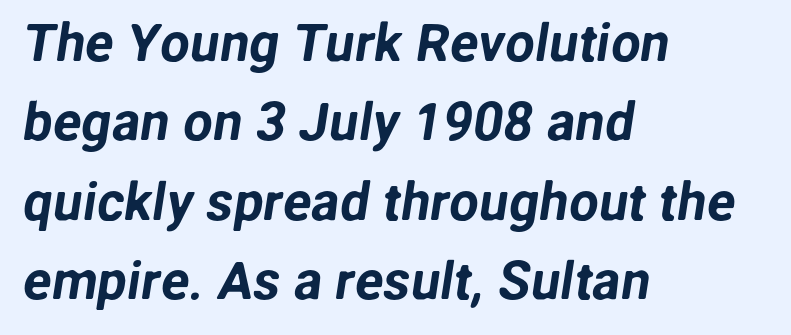
Q: Is the typeface a serif or a sans-serif typeface? A: Sans-serif.
Q: Is the text underlined? A: No.
Q: How is the paragraph aligned? A: Left-aligned.
Q: Is the spacing between letters normal or unusually wide? A: Normal.
Q: Is the spacing between lines tight, normal or loose? A: Normal.
Q: Width (condensed, normal, or wide)? A: Normal.
Q: Stroke contrast? A: Low.
Q: x-height? A: Medium.
Q: Monospaced? A: No.
